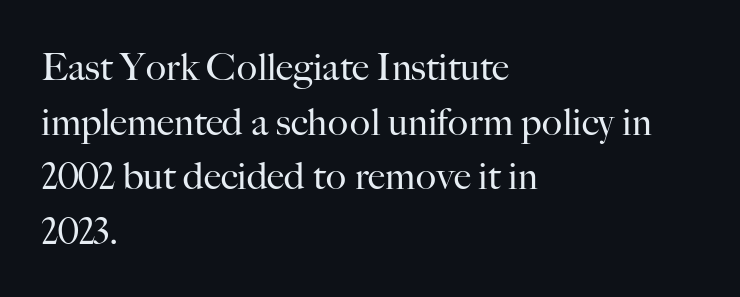
{"serif": "yes", "italic": "no", "bold": "no", "weight": "regular", "width": "normal", "stroke_contrast": "high", "x_height": "small", "monospaced": "no", "underline": "no", "align": "left", "line_spacing": "normal", "line_spacing_ratio": 1.44, "letter_spacing": "normal", "letter_spacing_em": 0.0, "glyph_px": 38}
